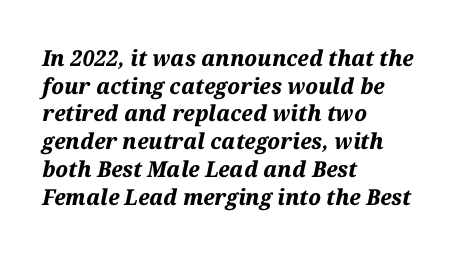
Vertical spacing — default. The passage is arranged the way most books set body copy — flush left. The strip under each line holds only bare page. Characters follow at the spacing the type designer built in. Students, this is bold: see how much ink each stroke carries.
